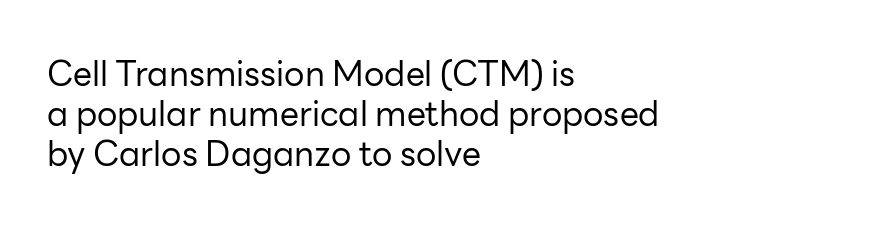
The image shows 34 px regular-weight sans-serif type, upright; set left-aligned, line spacing 1.18x, normal letter spacing, not underlined; low stroke contrast and a medium x-height.
